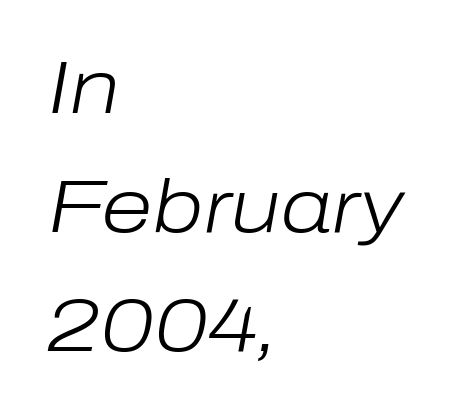
A normal amount of white space separates one row of letters from the next. Character widths vary here, with narrow letters taking less room than wide ones. Visually the block forms a straight wall on the left and a jagged coastline on the right. Observe the ordinary spacing: letters are neighbours, not strangers. Compared with ordinary roman type, these characters are visibly tilted.
